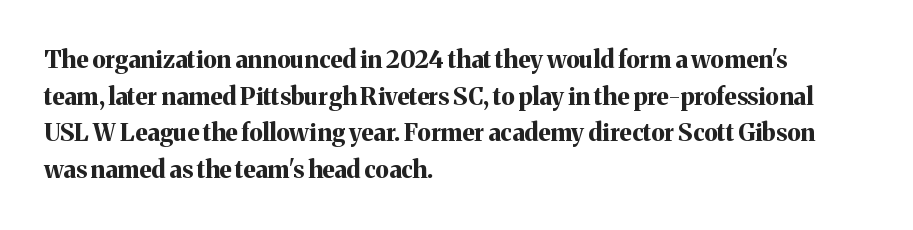
The image shows 24 px bold type, upright; set left-aligned, normal line spacing (1.53x), normal letter spacing, not underlined.
